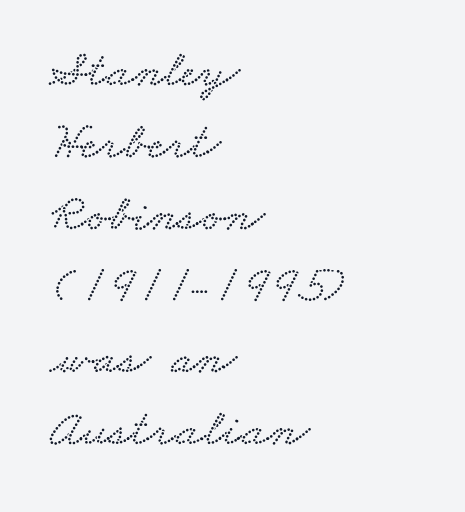
The image shows 52 px wide type; set left-aligned, normal line spacing (1.38x), normal letter spacing, not underlined; low stroke contrast and a small x-height.
